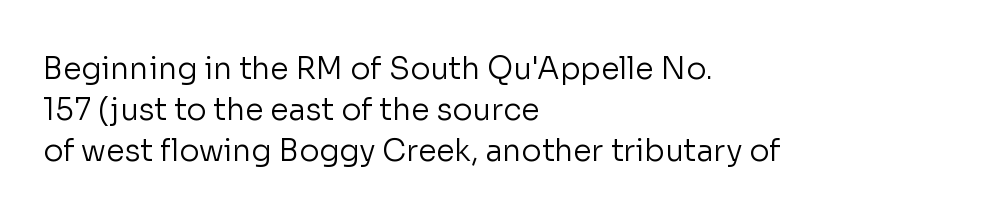
Q: Is the text bold? A: No.
Q: Is the text italic (slanted)? A: No, it is upright.
Q: Is the typeface a serif or a sans-serif typeface? A: Sans-serif.
Q: Is the text underlined? A: No.
Q: How is the paragraph aligned? A: Left-aligned.
Q: Is the spacing between letters normal or unusually wide? A: Normal.
Q: Is the spacing between lines tight, normal or loose? A: Normal.
Q: Width (condensed, normal, or wide)? A: Normal.
Q: Stroke contrast? A: Low.
Q: x-height? A: Medium.
Q: Monospaced? A: No.
